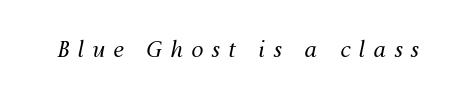
Substantial extra tracking has been applied to these lines. The face used here has a pronounced slope to its letters. The strokes carry an ordinary text weight at most. Type without underlining.
